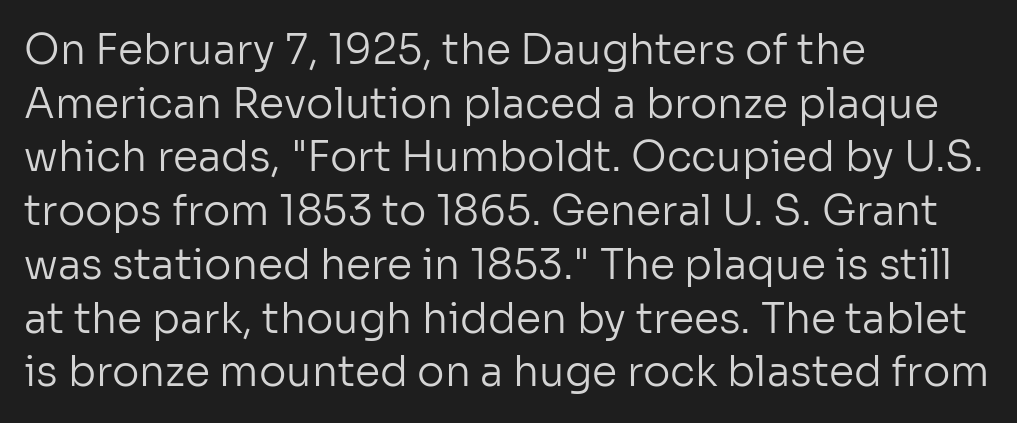
Notice how the stems are strictly vertical — no italics here. Successive baselines arrive at the customary interval. Descenders are the only things crossing below the line. If you drew a ruler down the left edge, every line would touch it.
